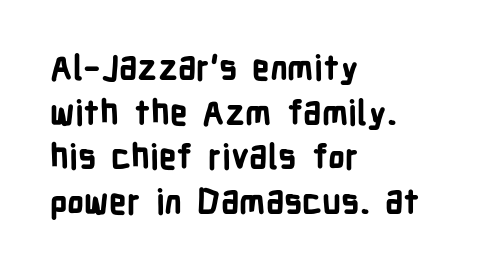
{"serif": "no", "italic": "no", "bold": "yes", "weight": "bold", "width": "condensed", "stroke_contrast": "low", "x_height": "medium", "monospaced": "no", "underline": "no", "align": "left", "line_spacing": "normal", "line_spacing_ratio": 1.31, "letter_spacing": "normal", "letter_spacing_em": 0.0, "glyph_px": 34}
